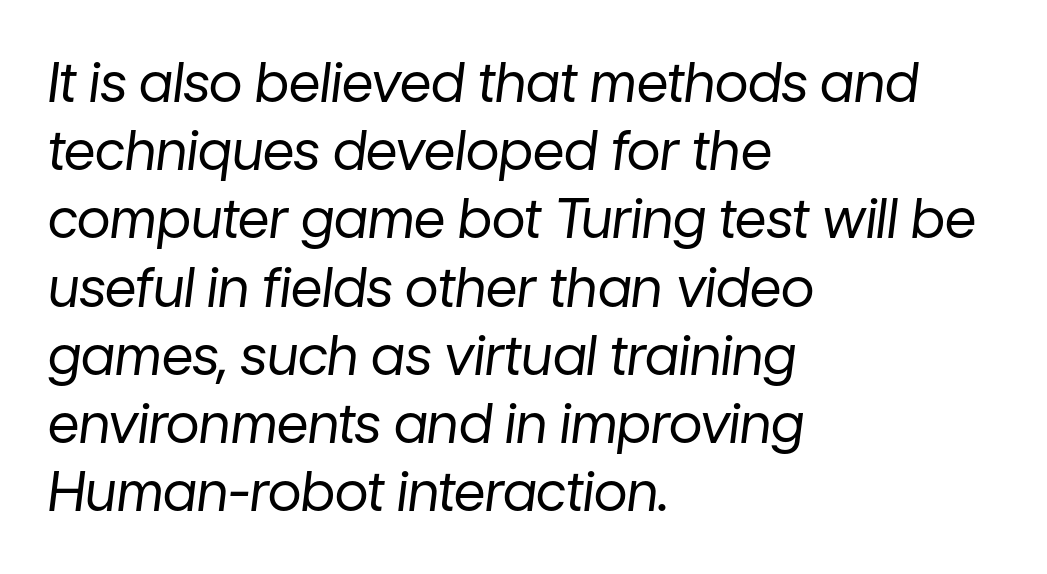
Q: Is the text bold? A: No.
Q: Is the text italic (slanted)? A: Yes, it leans right by about 7 degrees.
Q: Is the text underlined? A: No.
Q: How is the paragraph aligned? A: Left-aligned.
Q: Is the spacing between letters normal or unusually wide? A: Normal.
Q: Width (condensed, normal, or wide)? A: Normal.
Q: Stroke contrast? A: Low.
Q: x-height? A: Medium.
Q: Monospaced? A: No.
